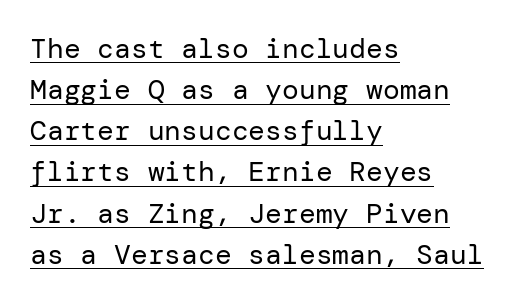
The block of text has a typical density, with ordinary space between rows. Is there an underline? Yes — a line sits under the letters. A student would call this left alignment; a typographer would say flush left, rag right. A typesetter would call this zero additional tracking. Does the lettering tilt? It doesn't — this is upright. The designer went with a sans here, leaving each stem footless.
